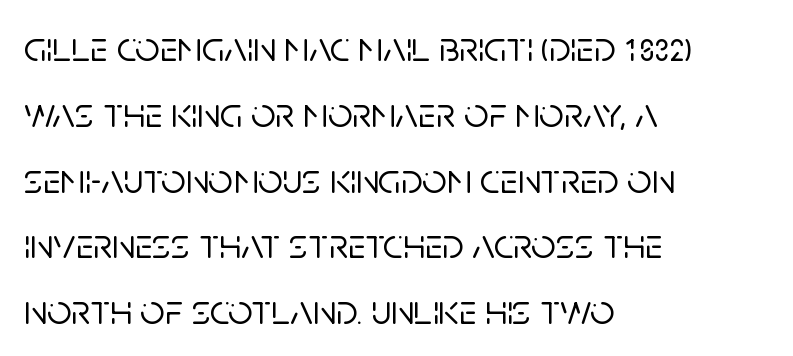
{"serif": "no", "italic": "no", "width": "normal", "stroke_contrast": "low", "x_height": "large", "monospaced": "no", "underline": "no", "align": "left", "line_spacing": "normal", "line_spacing_ratio": 1.53, "letter_spacing": "normal", "letter_spacing_em": 0.0, "glyph_px": 43}
